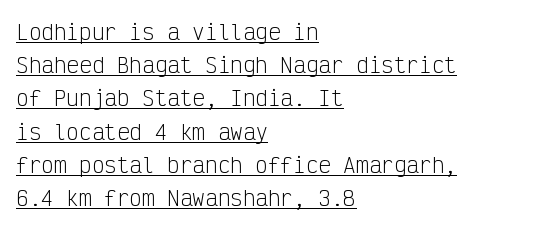
Q: Is the text bold? A: No.
Q: Is the text italic (slanted)? A: No, it is upright.
Q: Is the text underlined? A: Yes.
Q: How is the paragraph aligned? A: Left-aligned.
Q: Is the spacing between letters normal or unusually wide? A: Normal.
Q: Is the spacing between lines tight, normal or loose? A: Normal.
